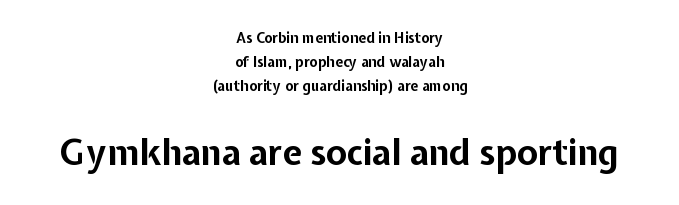
The face used here has the dense, thick strokes of a bold. Which margin do the lines hug? Neither — every line sits in the middle. Each letter's strokes conclude bluntly, with no projecting serifs. The gap between lines stays unmarked.
